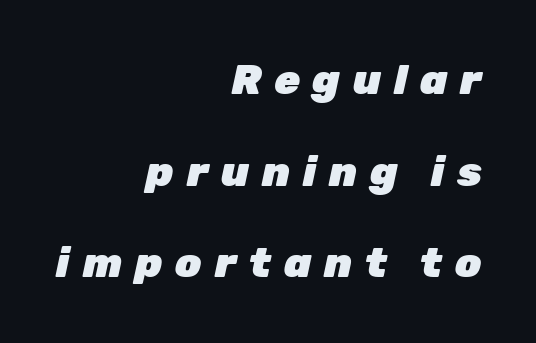
{"italic": "yes", "lean": "right", "slant_degrees": 12, "bold": "yes", "weight": "heavy", "width": "normal", "stroke_contrast": "low", "x_height": "medium", "monospaced": "no", "underline": "no", "align": "right", "line_spacing": "loose", "line_spacing_ratio": 2.18, "letter_spacing": "wide", "letter_spacing_em": 0.3, "glyph_px": 42}
